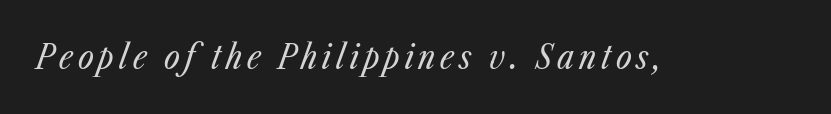
Q: Is the text bold? A: No.
Q: Is the text italic (slanted)? A: Yes, it leans right by about 23 degrees.
Q: Is the text underlined? A: No.
Q: Width (condensed, normal, or wide)? A: Condensed.
Q: Stroke contrast? A: Low.
Q: x-height? A: Medium.
Q: Monospaced? A: No.
